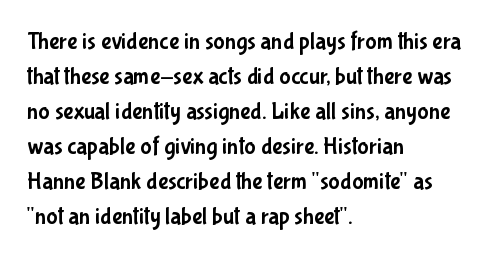
Style check: upright. The designer left line spacing at the default. Casual observation: everything's shoved over to the left. Tracking here is standard; glyphs follow each other at the usual distance. The foot of each line stays bare and open.
